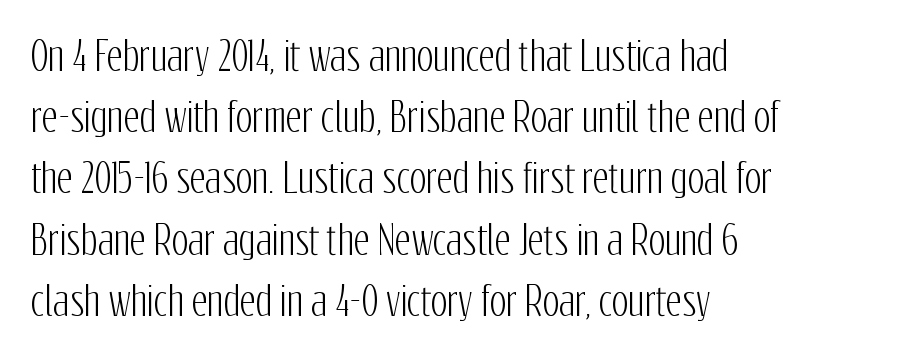
{"serif": "no", "italic": "no", "width": "condensed", "stroke_contrast": "low", "x_height": "medium", "monospaced": "no", "underline": "no", "align": "left", "line_spacing": "normal", "line_spacing_ratio": 1.57, "letter_spacing": "normal", "letter_spacing_em": 0.0, "glyph_px": 39}
